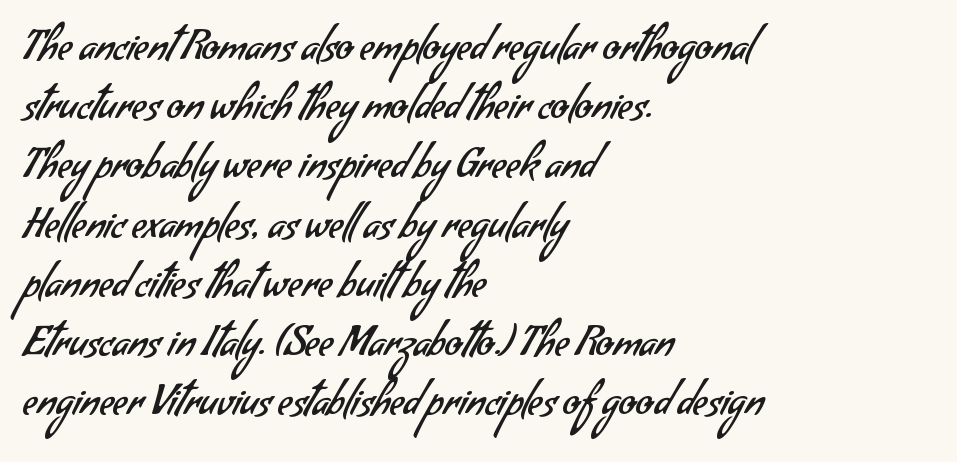
{"serif": "no", "bold": "no", "weight": "regular", "width": "normal", "stroke_contrast": "low", "x_height": "small", "monospaced": "no", "underline": "no", "align": "left", "line_spacing": "normal", "line_spacing_ratio": 1.48, "letter_spacing": "normal", "letter_spacing_em": 0.0, "glyph_px": 40}
